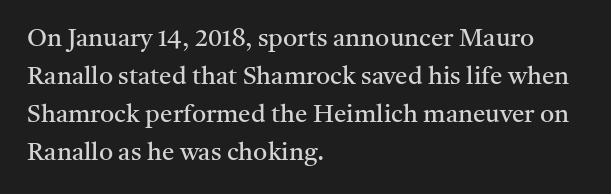
Q: Is the text bold? A: No.
Q: Is the text italic (slanted)? A: No, it is upright.
Q: Is the text underlined? A: No.
Q: How is the paragraph aligned? A: Left-aligned.
Q: Is the spacing between letters normal or unusually wide? A: Normal.
Q: Is the spacing between lines tight, normal or loose? A: Normal.
